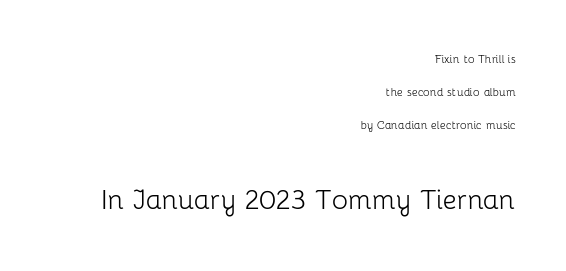
Q: Is the text bold? A: No.
Q: Is the text italic (slanted)? A: No, it is upright.
Q: Is the typeface a serif or a sans-serif typeface? A: Sans-serif.
Q: Is the text underlined? A: No.
Q: How is the paragraph aligned? A: Right-aligned.
Q: Is the spacing between letters normal or unusually wide? A: Normal.
Q: Is the spacing between lines tight, normal or loose? A: Loose.
Q: Which block of text is set in a larger size, the first (top) or the second (bottom)? A: The second (bottom) one.
Q: Width (condensed, normal, or wide)? A: Normal.
Q: Stroke contrast? A: Low.
Q: x-height? A: Medium.
Q: Monospaced? A: No.
